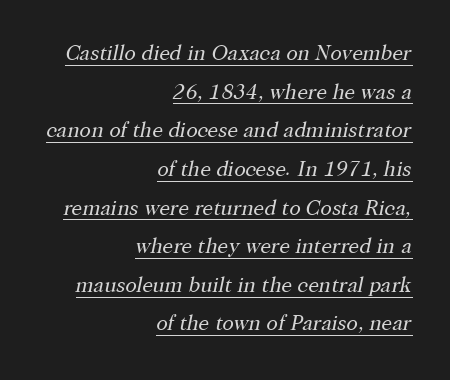
Q: Is the text bold? A: No.
Q: Is the text italic (slanted)? A: Yes, it leans right by about 12 degrees.
Q: Is the text underlined? A: Yes.
Q: How is the paragraph aligned? A: Right-aligned.
Q: Is the spacing between letters normal or unusually wide? A: Normal.
